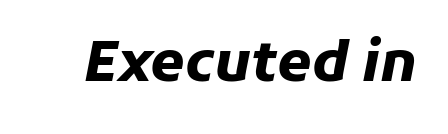
The image shows 55 px heavy type, italic (leaning right); set normal letter spacing, not underlined; low stroke contrast and a medium x-height.
